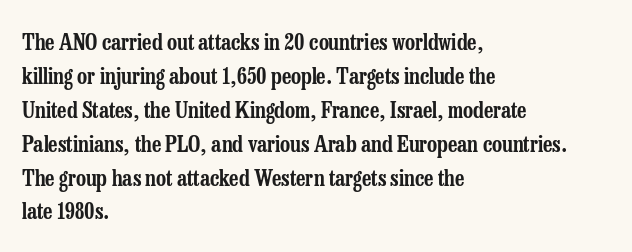
The image shows 22 px text type, upright; set left-aligned, normal line spacing (1.54x), normal letter spacing, not underlined.
